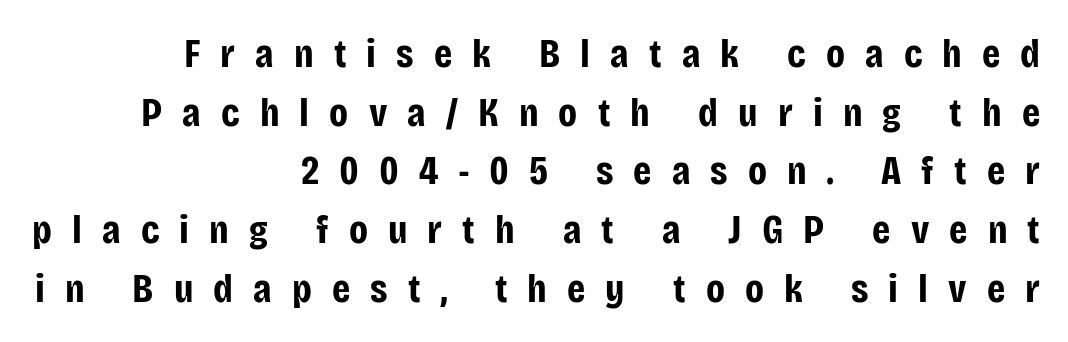
{"serif": "no", "italic": "no", "bold": "yes", "weight": "bold", "width": "condensed", "stroke_contrast": "low", "x_height": "large", "monospaced": "no", "underline": "no", "align": "right", "line_spacing": "normal", "line_spacing_ratio": 1.43, "letter_spacing": "wide", "letter_spacing_em": 0.49, "glyph_px": 41}
